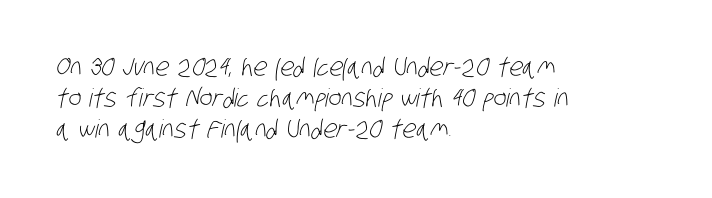
The passage shown is not bold in any degree. Rule under the text: the space is simply empty. Rows of type keep a routine distance in the vertical direction. Short note: letters normally spaced. The lines are quadded left.
